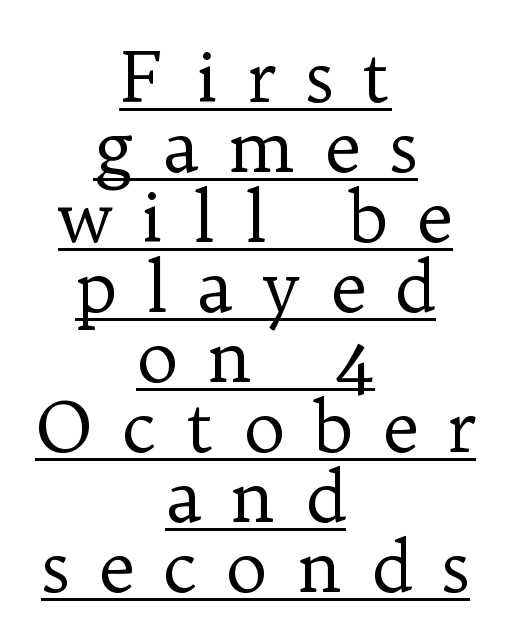
Look at the tracking — it's clearly loosened, letters drifting apart. You can see a thin bar hugging the bottom of the glyphs. Horizontally, the lines are justified to the midpoint only. A typesetter would call this leading minimal, almost set solid.
